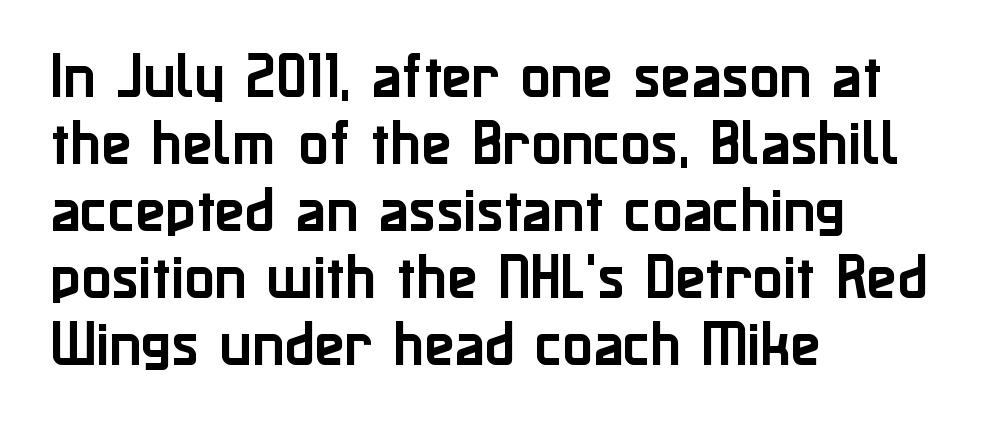
The image shows 50 px sans-serif type, upright; set left-aligned, normal line spacing (1.34x), normal letter spacing, not underlined; low stroke contrast and a medium x-height.
